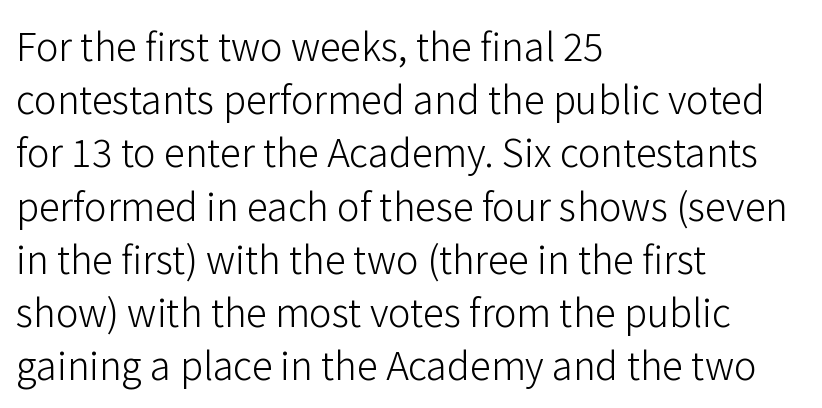
The image shows 38 px light sans-serif type, upright; set left-aligned, normal line spacing (1.4x), normal letter spacing, not underlined; low stroke contrast and a medium x-height.
